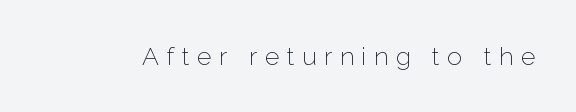
Observe the wide spacing: letters keep a clear distance from each other. Do the letters lean? They stand straight. Only glyphs here, with clear space below each row. Weight: not bold — regular or lighter.
